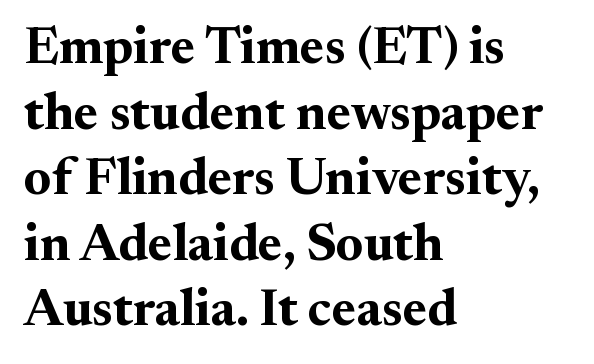
{"serif": "yes", "italic": "no", "bold": "yes", "weight": "bold", "width": "normal", "stroke_contrast": "medium", "x_height": "small", "monospaced": "no", "underline": "no", "align": "left", "line_spacing": "normal", "line_spacing_ratio": 1.26, "letter_spacing": "normal", "letter_spacing_em": 0.0, "glyph_px": 52}
